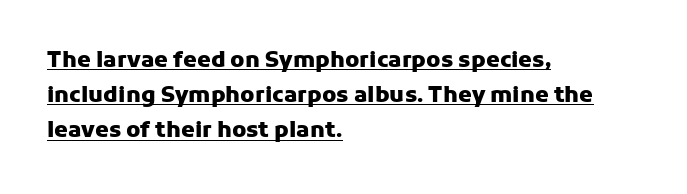
The image shows 22 px bold type, upright; set left-aligned, normal line spacing (1.6x), normal letter spacing, underlined.
